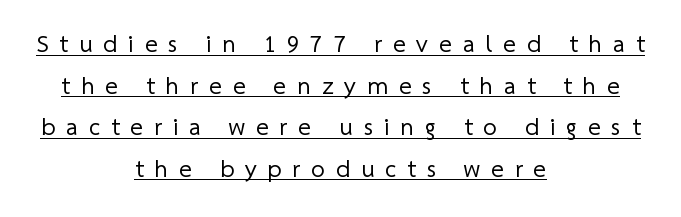
Q: Is the text bold? A: No.
Q: Is the text underlined? A: Yes.
Q: How is the paragraph aligned? A: Centered.
Q: Is the spacing between letters normal or unusually wide? A: Unusually wide.
